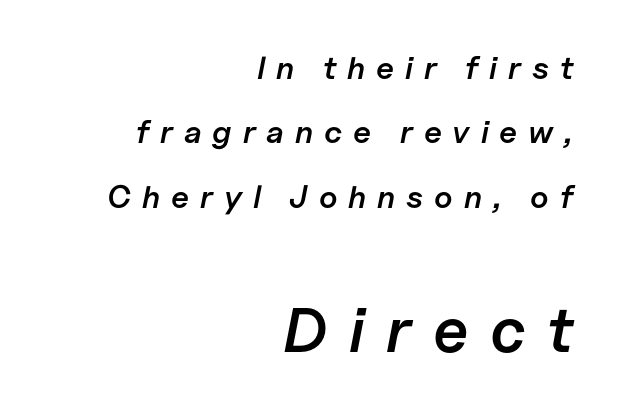
{"italic": "yes", "lean": "right", "slant_degrees": 11, "bold": "semi", "weight": "semibold", "width": "normal", "stroke_contrast": "low", "x_height": "medium", "monospaced": "no", "underline": "no", "align": "right", "line_spacing": "loose", "line_spacing_ratio": 2.01, "letter_spacing": "wide", "letter_spacing_em": 0.34, "larger_block": "second", "size_ratio": 1.97, "glyph_px": 63}
